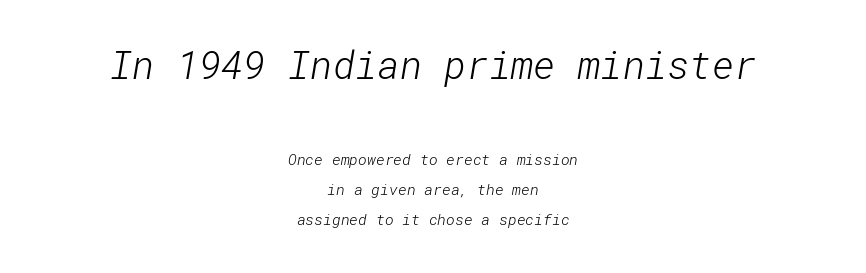
Q: Is the text bold? A: No.
Q: Is the typeface a serif or a sans-serif typeface? A: Sans-serif.
Q: Is the text underlined? A: No.
Q: How is the paragraph aligned? A: Centered.
Q: Is the spacing between letters normal or unusually wide? A: Normal.
Q: Is the spacing between lines tight, normal or loose? A: Loose.
Q: Which block of text is set in a larger size, the first (top) or the second (bottom)? A: The first (top) one.
Q: Width (condensed, normal, or wide)? A: Normal.
Q: Stroke contrast? A: Low.
Q: x-height? A: Medium.
